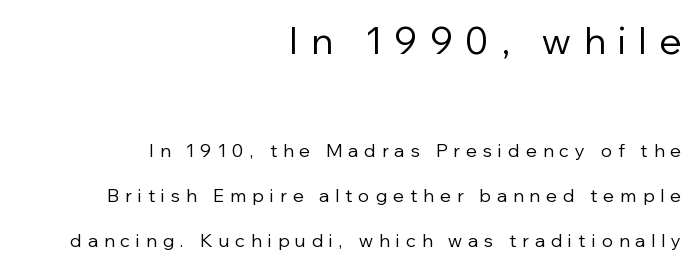
The image shows 37 px regular-weight sans-serif type, upright; set right-aligned, loose line spacing (2.5x), unusually wide letter spacing (+0.34 em), not underlined; the first (top) block is 2.06x larger; low stroke contrast and a medium x-height.
